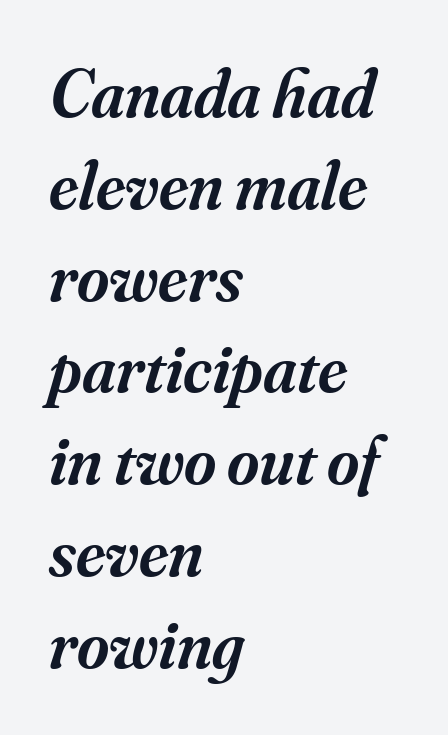
Q: Is the text bold? A: Semi-bold.
Q: Is the text italic (slanted)? A: Yes, it leans right by about 16 degrees.
Q: Is the typeface a serif or a sans-serif typeface? A: Serif.
Q: Is the text underlined? A: No.
Q: How is the paragraph aligned? A: Left-aligned.
Q: Is the spacing between letters normal or unusually wide? A: Normal.
Q: Is the spacing between lines tight, normal or loose? A: Normal.
Q: Width (condensed, normal, or wide)? A: Normal.
Q: Stroke contrast? A: Medium.
Q: x-height? A: Small.
Q: Monospaced? A: No.
